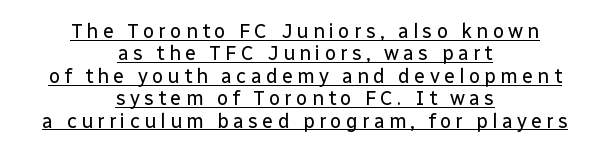
The weight tops out at a normal text grade. Honestly, the letter spacing is so wide it's the main thing you notice. Closely set lines give the paragraph a compact silhouette. Quick note: underline on.
